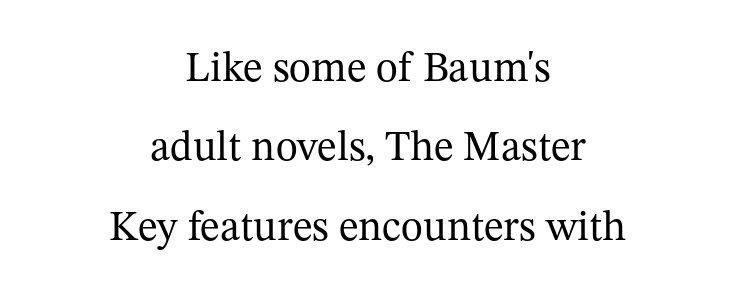
Descenders are the only things crossing below the line. There is no visible air inserted between adjacent glyphs. Vertical strokes here are truly vertical. Regarding serifs, this sample has them. Centered paragraph, ragged on both sides. Spacing verdict: proportional, widths tailored to each character.
